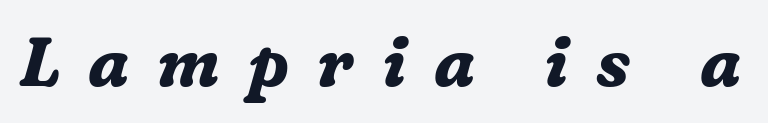
This rendering features lettering with no underline. Look at the stroke-to-counter ratio: heavy, a bold. The font's italic variant was chosen for this text. Does extra space separate the letters? Yes, quite a lot of it.
